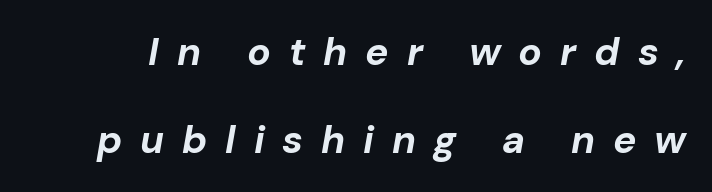
Q: Is the text bold? A: Yes.
Q: Is the text italic (slanted)? A: Yes, it leans right by about 10 degrees.
Q: Is the text underlined? A: No.
Q: Is the spacing between letters normal or unusually wide? A: Unusually wide.
Q: Is the spacing between lines tight, normal or loose? A: Loose.
Q: Width (condensed, normal, or wide)? A: Normal.
Q: Stroke contrast? A: Low.
Q: x-height? A: Medium.
Q: Monospaced? A: No.
